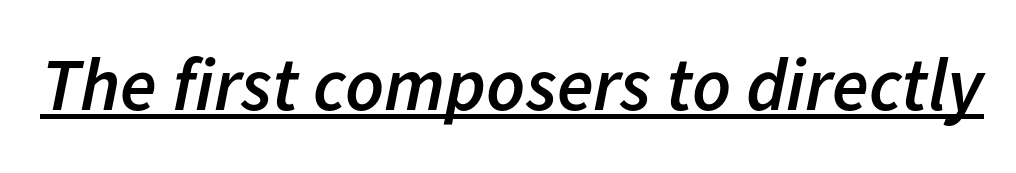
The image shows 75 px semibold type, italic (leaning right); set normal letter spacing, underlined; low stroke contrast and a medium x-height.
